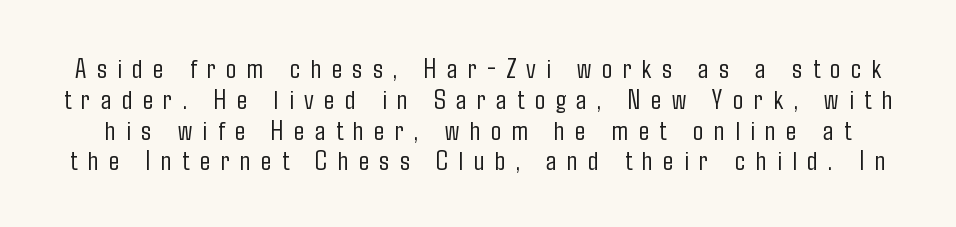
The image shows 28 px light, condensed sans-serif type, upright; set tight line spacing (1.1x), unusually wide letter spacing (+0.37 em), not underlined; low stroke contrast and a medium x-height.
